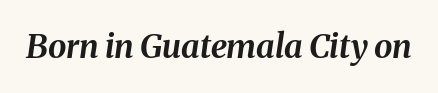
Q: Is the text bold? A: Yes.
Q: Is the text italic (slanted)? A: Yes, it leans right by about 8 degrees.
Q: Is the text underlined? A: No.
Q: Is the spacing between letters normal or unusually wide? A: Normal.
Q: Width (condensed, normal, or wide)? A: Normal.
Q: Stroke contrast? A: Medium.
Q: x-height? A: Medium.
Q: Monospaced? A: No.
